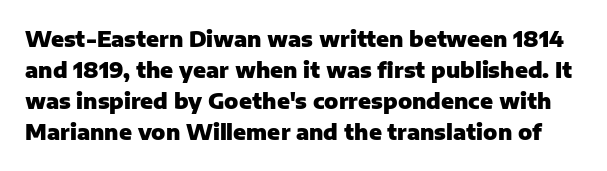
The image shows 21 px bold type, upright; set normal line spacing (1.48x), normal letter spacing, not underlined.
